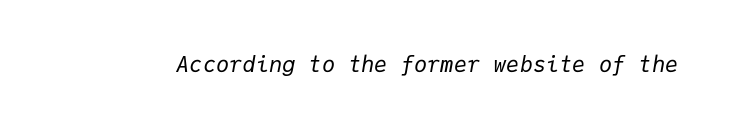
{"italic": "yes", "lean": "right", "slant_degrees": 9, "bold": "no", "underline": "no", "letter_spacing": "normal", "letter_spacing_em": 0.0, "glyph_px": 22}
